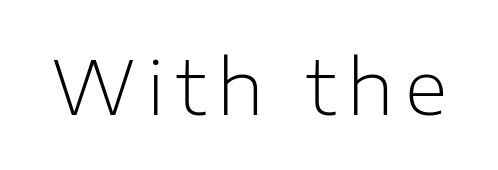
Q: Is the text bold? A: No.
Q: Is the text italic (slanted)? A: No, it is upright.
Q: Is the typeface a serif or a sans-serif typeface? A: Sans-serif.
Q: Is the text underlined? A: No.
Q: Width (condensed, normal, or wide)? A: Normal.
Q: Stroke contrast? A: Low.
Q: x-height? A: Medium.
Q: Monospaced? A: No.
